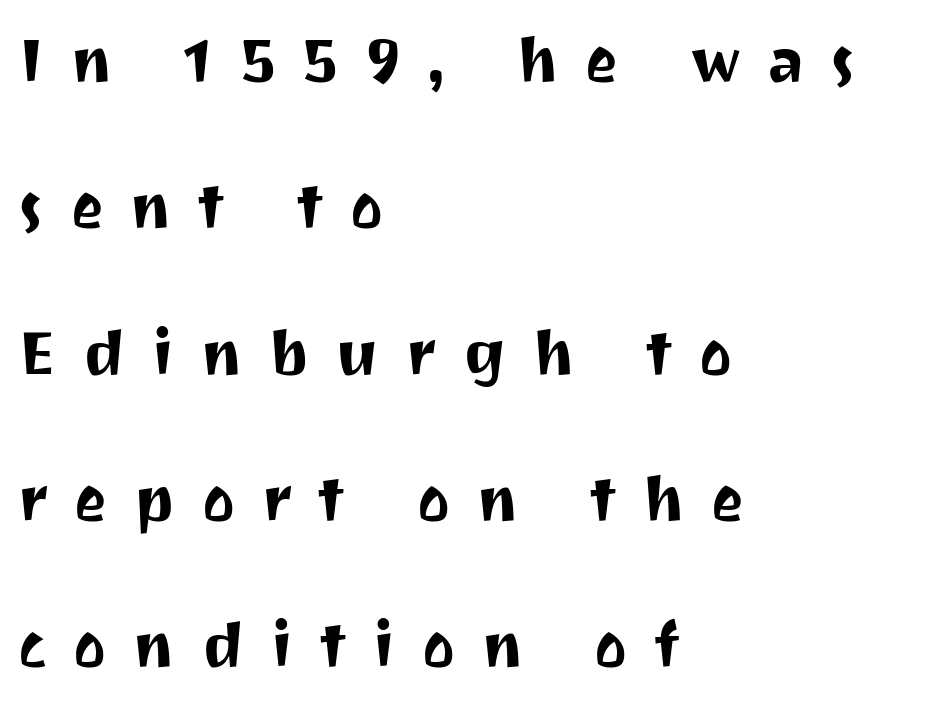
Q: Is the text italic (slanted)? A: No, it is upright.
Q: Is the typeface a serif or a sans-serif typeface? A: Sans-serif.
Q: Is the text underlined? A: No.
Q: How is the paragraph aligned? A: Left-aligned.
Q: Is the spacing between letters normal or unusually wide? A: Unusually wide.
Q: Is the spacing between lines tight, normal or loose? A: Loose.
Q: Width (condensed, normal, or wide)? A: Normal.
Q: Stroke contrast? A: Medium.
Q: x-height? A: Medium.
Q: Monospaced? A: No.
